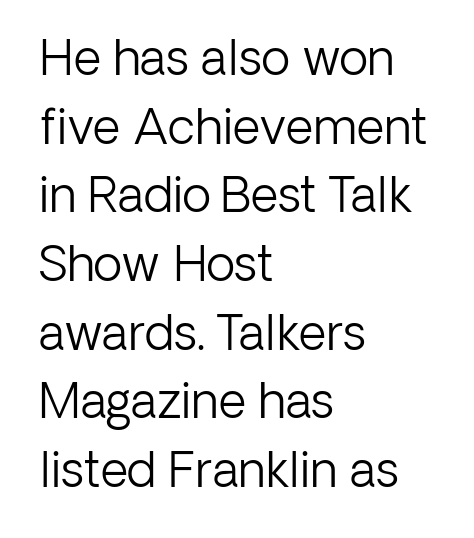
The image shows 48 px light sans-serif type, upright; set left-aligned, normal line spacing (1.43x), normal letter spacing, not underlined; low stroke contrast and a medium x-height.
